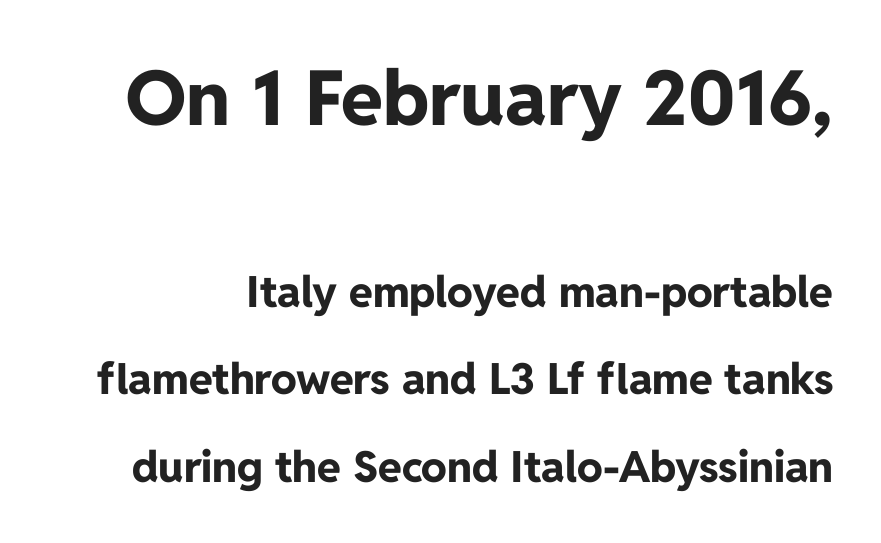
The image shows 76 px bold sans-serif type, upright; set loose line spacing (2.03x), normal letter spacing, not underlined; the first (top) block is 1.77x larger; low stroke contrast and a medium x-height.
